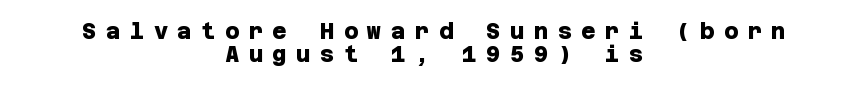
Any mark beneath the type? The region is blank. If you folded the block vertically in half, each line would mirror itself in length. Does the weight exceed regular? Yes, all the way to bold. Successive baselines arrive quickly, one right under another. The letters are spread apart with noticeably loose tracking.
